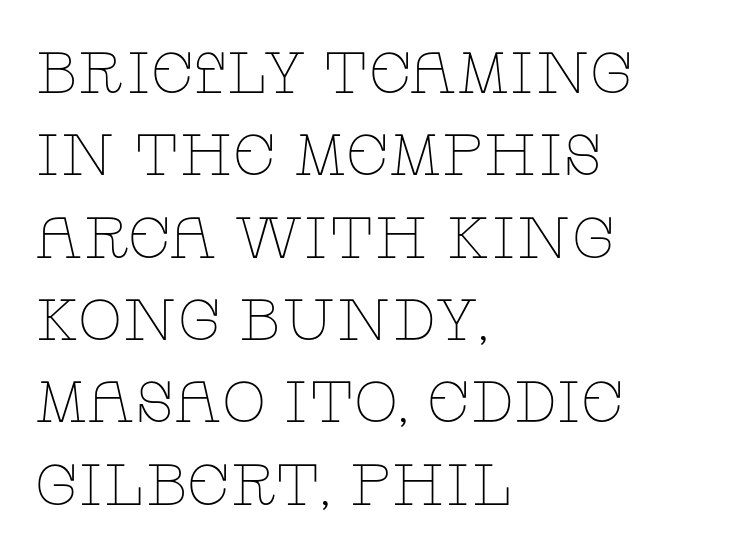
The image shows 58 px thin, wide serif type, upright; set left-aligned, normal line spacing (1.42x), normal letter spacing, not underlined; low stroke contrast and a large x-height.
